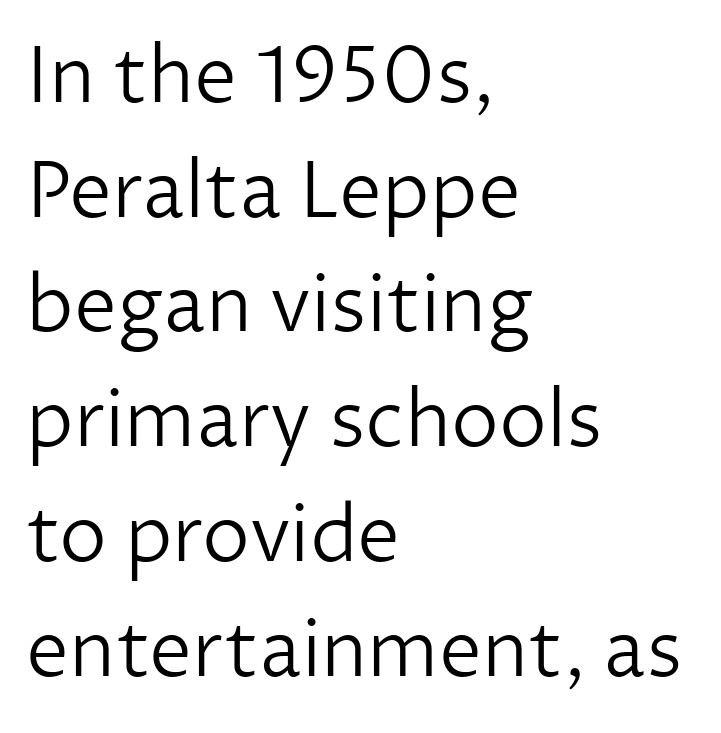
The image shows 77 px light sans-serif type, upright; set left-aligned, normal line spacing (1.49x), normal letter spacing, not underlined; low stroke contrast and a medium x-height.
